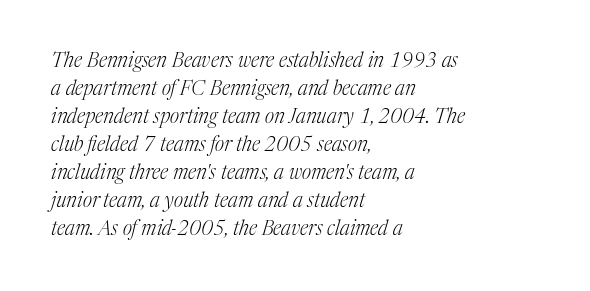
If you measured baseline to baseline, you'd find a middling distance. The tracking reads as untouched default to a designer's eye. A student would call this left alignment; a typographer would say flush left, rag right. The font sits on the lighter half of the weight spectrum, regular included. The specimen reads as italic at a glance.
